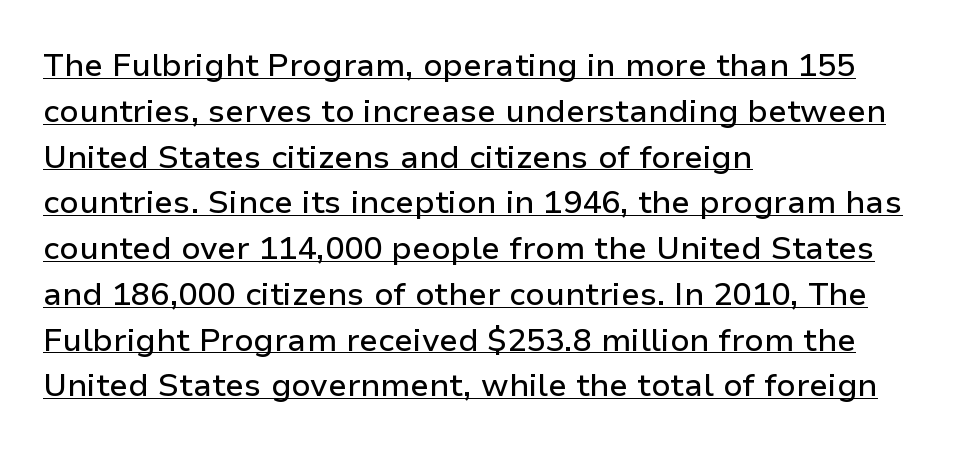
A typesetter would call this proportional, since set widths differ per character. Nope, no serifs anywhere on these letters. A continuous stroke trails under the words, as in a hyperlink. Ordinary non-slanted type is in use. Words appear dense and cohesive because spacing is normal. A typesetter would call this leading conventional body-copy spacing.
